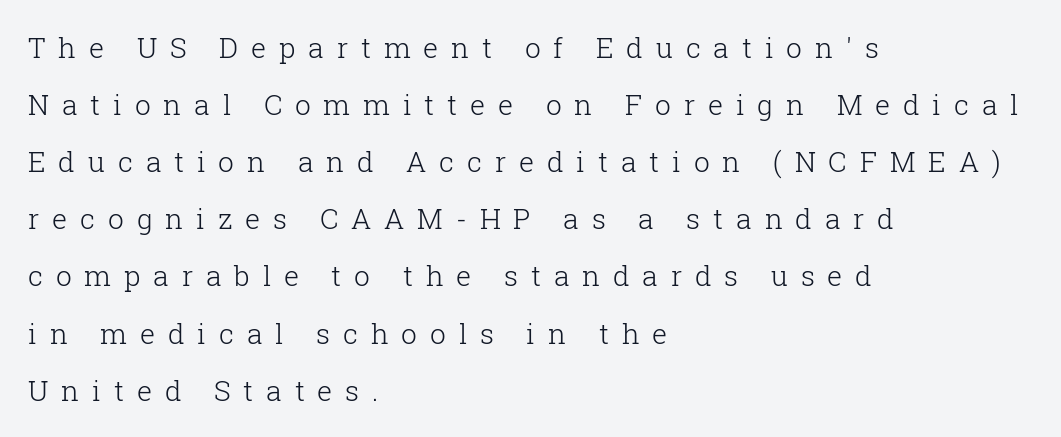
Q: Is the text bold? A: No.
Q: Is the text italic (slanted)? A: No, it is upright.
Q: Is the typeface a serif or a sans-serif typeface? A: Serif.
Q: Is the text underlined? A: No.
Q: How is the paragraph aligned? A: Left-aligned.
Q: Is the spacing between letters normal or unusually wide? A: Unusually wide.
Q: Is the spacing between lines tight, normal or loose? A: Loose.
Q: Width (condensed, normal, or wide)? A: Normal.
Q: Stroke contrast? A: Low.
Q: x-height? A: Medium.
Q: Monospaced? A: No.
